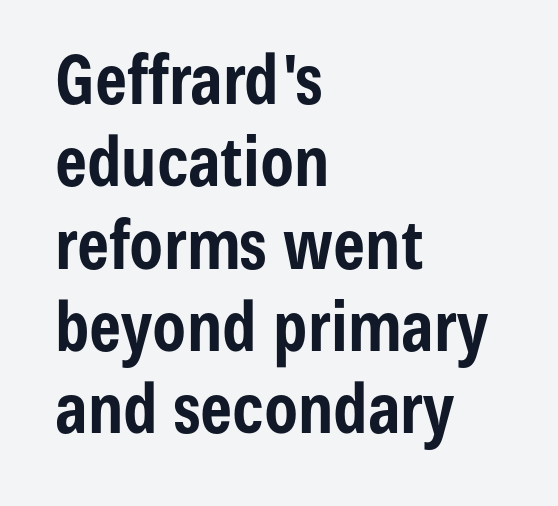
{"serif": "no", "italic": "no", "bold": "yes", "weight": "bold", "width": "condensed", "stroke_contrast": "low", "x_height": "medium", "monospaced": "no", "underline": "no", "align": "left", "line_spacing_ratio": 1.21, "letter_spacing": "normal", "letter_spacing_em": 0.0, "glyph_px": 68}
